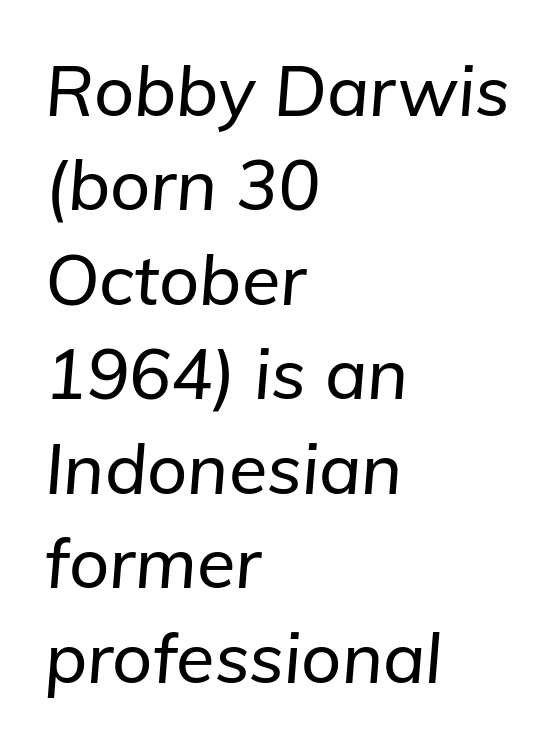
The image shows 70 px text type, italic (leaning right); set left-aligned, normal line spacing (1.35x), normal letter spacing, not underlined; low stroke contrast and a medium x-height.
